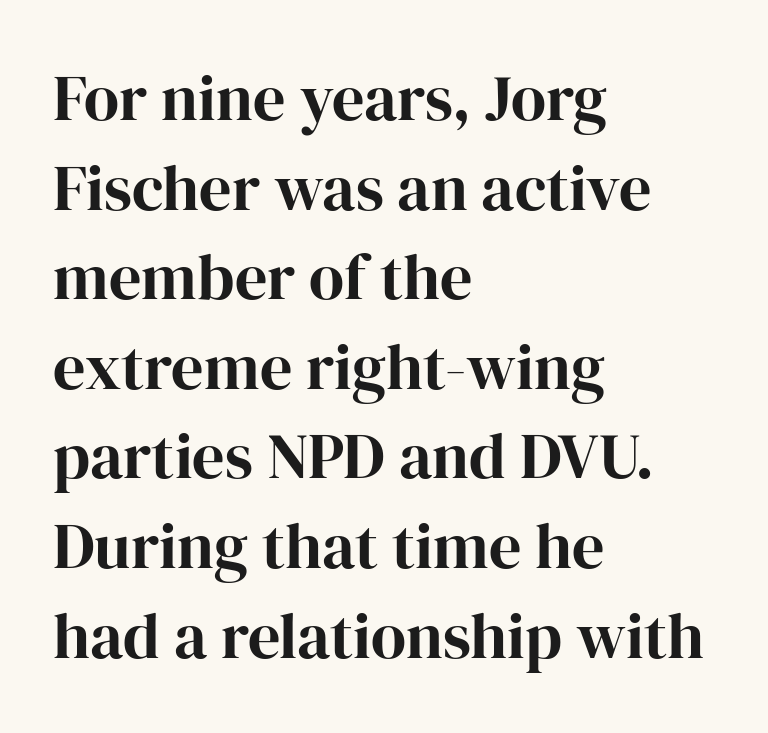
Q: Is the text italic (slanted)? A: No, it is upright.
Q: Is the typeface a serif or a sans-serif typeface? A: Serif.
Q: Is the text underlined? A: No.
Q: How is the paragraph aligned? A: Left-aligned.
Q: Is the spacing between letters normal or unusually wide? A: Normal.
Q: Is the spacing between lines tight, normal or loose? A: Normal.
Q: Width (condensed, normal, or wide)? A: Normal.
Q: Stroke contrast? A: High.
Q: x-height? A: Medium.
Q: Monospaced? A: No.
